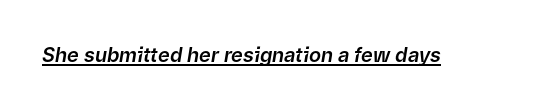
{"italic": "yes", "lean": "right", "slant_degrees": 9, "underline": "yes", "letter_spacing": "normal", "letter_spacing_em": 0.0, "glyph_px": 20}
